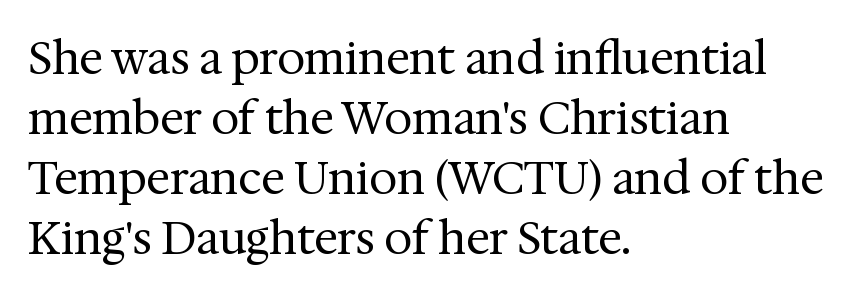
The image shows 45 px regular-weight serif type, upright; set left-aligned, normal line spacing (1.33x), normal letter spacing, not underlined; medium stroke contrast and a medium x-height.
